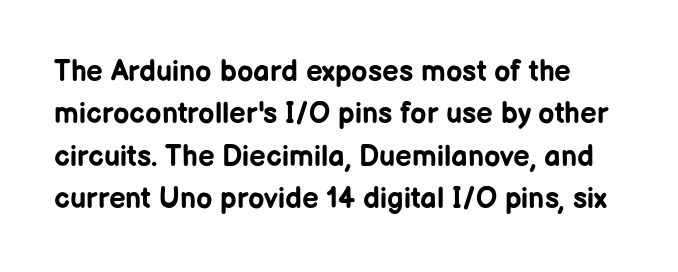
{"serif": "no", "italic": "no", "bold": "yes", "weight": "bold", "width": "normal", "stroke_contrast": "low", "x_height": "medium", "monospaced": "no", "underline": "no", "line_spacing": "normal", "line_spacing_ratio": 1.46, "letter_spacing": "normal", "letter_spacing_em": 0.0, "glyph_px": 29}
